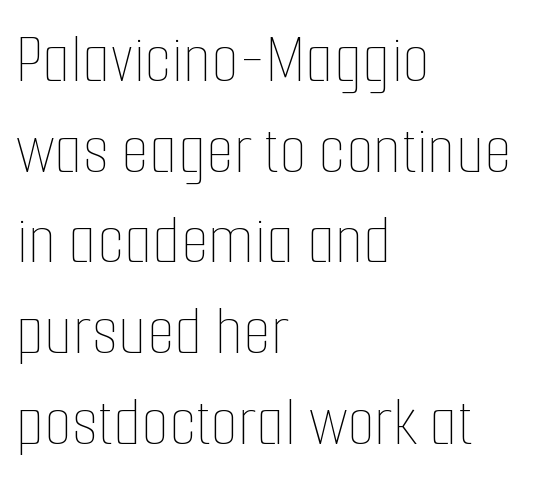
{"italic": "no", "bold": "no", "weight": "thin", "width": "condensed", "stroke_contrast": "low", "x_height": "medium", "monospaced": "no", "underline": "no", "align": "left", "line_spacing": "normal", "line_spacing_ratio": 1.26, "letter_spacing": "normal", "letter_spacing_em": 0.0, "glyph_px": 72}
